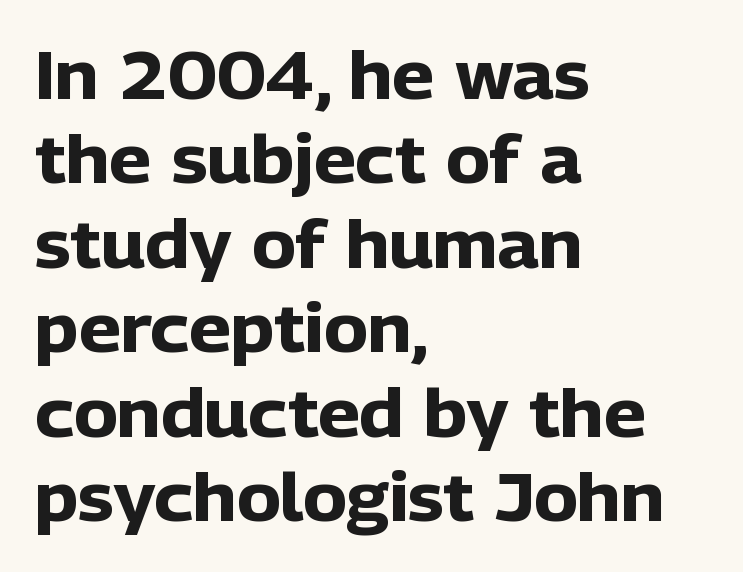
The image shows 66 px heavy sans-serif type, upright; set left-aligned, normal line spacing (1.28x), normal letter spacing, not underlined; low stroke contrast and a medium x-height.
